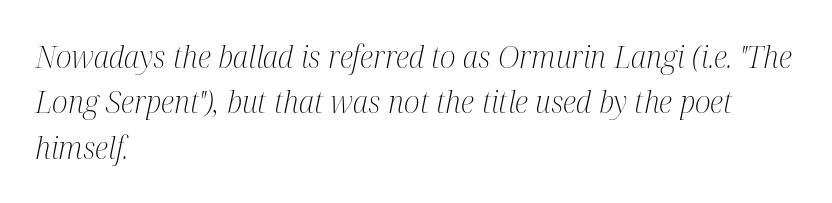
This reads as an unemphasized weight, regular at the heaviest. The passage shown has conventional tracking throughout. Small tapered or slab feet sit at the stroke ends, so this counts as serif. The gap between lines stays unmarked. Vertical spacing — default.
